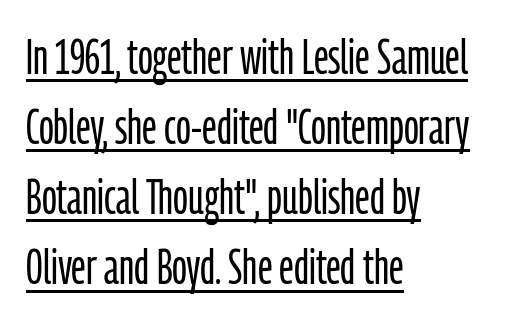
The image shows 49 px light, condensed sans-serif type, upright; set left-aligned, normal line spacing (1.43x), normal letter spacing, underlined; low stroke contrast and a medium x-height.
